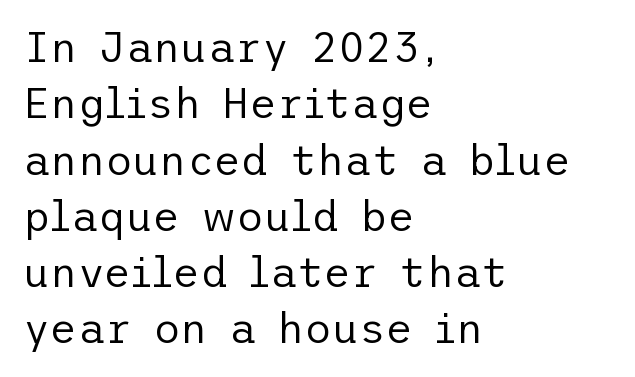
Q: Is the text bold? A: No.
Q: Is the text italic (slanted)? A: No, it is upright.
Q: Is the typeface a serif or a sans-serif typeface? A: Sans-serif.
Q: Is the text underlined? A: No.
Q: How is the paragraph aligned? A: Left-aligned.
Q: Is the spacing between letters normal or unusually wide? A: Normal.
Q: Is the spacing between lines tight, normal or loose? A: Normal.
Q: Width (condensed, normal, or wide)? A: Normal.
Q: Stroke contrast? A: Low.
Q: x-height? A: Medium.
